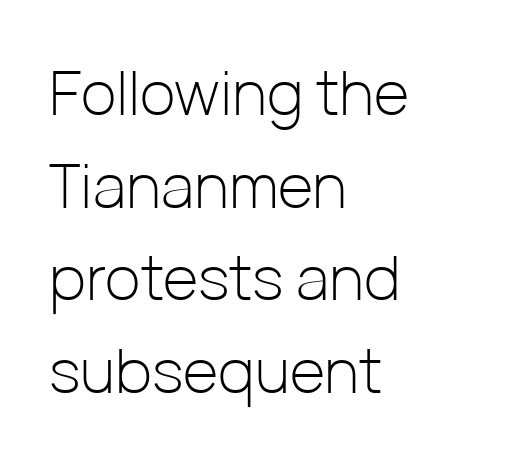
Regarding leading, the lines here are spaced in the standard way. Words appear dense and cohesive because spacing is normal. Note: no serifs on the glyphs. Posture: straight, roman, zero tilt.
